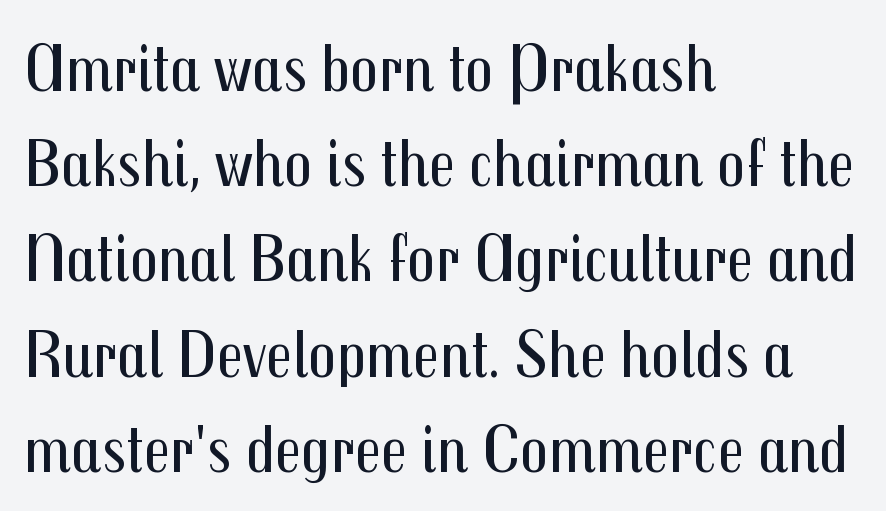
{"serif": "no", "italic": "no", "bold": "no", "weight": "regular", "width": "condensed", "stroke_contrast": "medium", "x_height": "medium", "monospaced": "no", "underline": "no", "align": "left", "line_spacing": "normal", "line_spacing_ratio": 1.38, "letter_spacing": "normal", "letter_spacing_em": 0.0, "glyph_px": 69}
